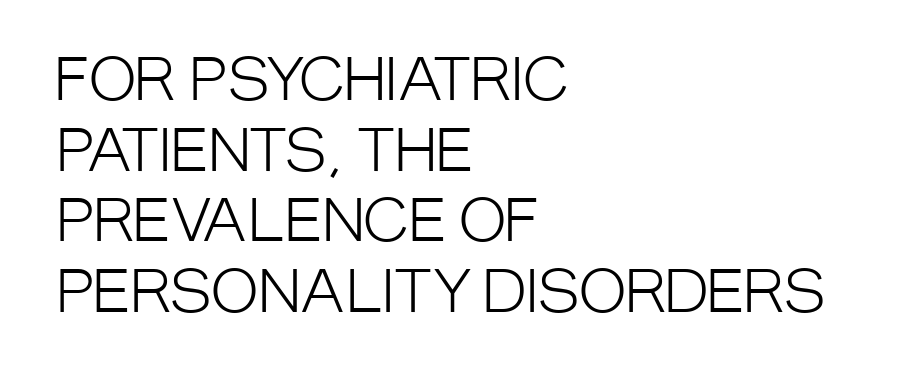
Q: Is the text bold? A: No.
Q: Is the text italic (slanted)? A: No, it is upright.
Q: Is the typeface a serif or a sans-serif typeface? A: Sans-serif.
Q: Is the text underlined? A: No.
Q: How is the paragraph aligned? A: Left-aligned.
Q: Is the spacing between letters normal or unusually wide? A: Normal.
Q: Width (condensed, normal, or wide)? A: Condensed.
Q: Stroke contrast? A: Low.
Q: x-height? A: Large.
Q: Monospaced? A: No.
